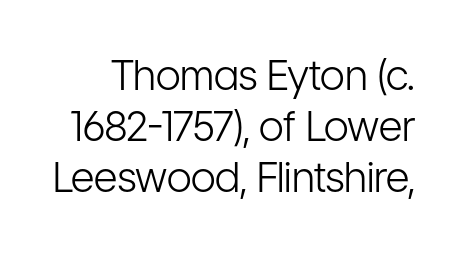
{"serif": "no", "italic": "no", "bold": "no", "weight": "light", "width": "condensed", "stroke_contrast": "low", "x_height": "medium", "monospaced": "no", "underline": "no", "line_spacing": "normal", "line_spacing_ratio": 1.25, "letter_spacing": "normal", "letter_spacing_em": 0.0, "glyph_px": 41}
